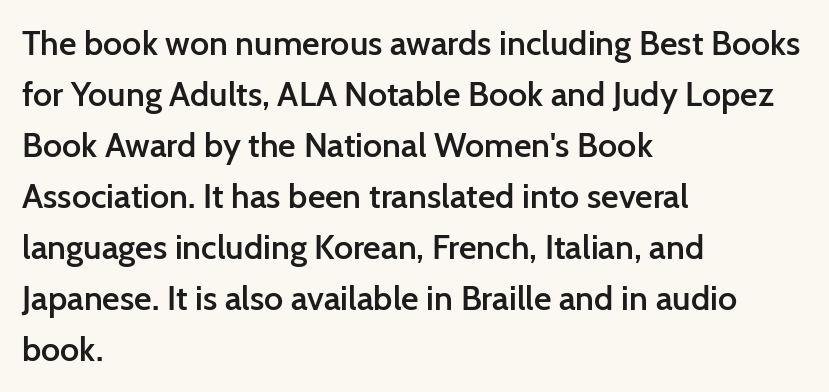
{"serif": "no", "italic": "no", "bold": "semi", "weight": "semibold", "width": "normal", "stroke_contrast": "low", "x_height": "medium", "monospaced": "no", "underline": "no", "align": "left", "line_spacing": "normal", "line_spacing_ratio": 1.5, "letter_spacing": "normal", "letter_spacing_em": 0.0, "glyph_px": 34}
